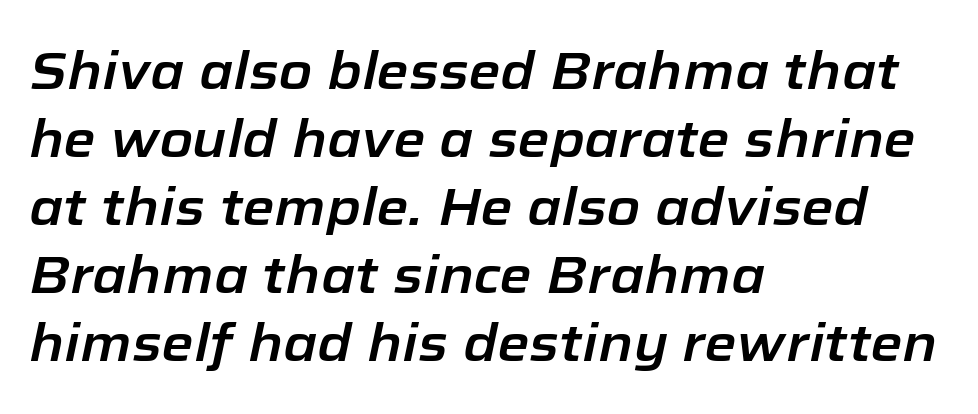
{"italic": "yes", "lean": "right", "slant_degrees": 12, "width": "normal", "stroke_contrast": "low", "x_height": "medium", "monospaced": "no", "underline": "no", "align": "left", "line_spacing": "normal", "line_spacing_ratio": 1.31, "letter_spacing": "normal", "letter_spacing_em": 0.0, "glyph_px": 52}
